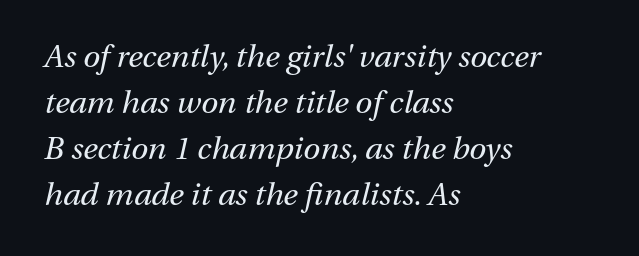
Q: Is the text bold? A: No.
Q: Is the text italic (slanted)? A: Yes, it leans right by about 13 degrees.
Q: Is the text underlined? A: No.
Q: How is the paragraph aligned? A: Left-aligned.
Q: Is the spacing between letters normal or unusually wide? A: Normal.
Q: Is the spacing between lines tight, normal or loose? A: Normal.
Q: Width (condensed, normal, or wide)? A: Normal.
Q: Stroke contrast? A: Medium.
Q: x-height? A: Medium.
Q: Monospaced? A: No.
